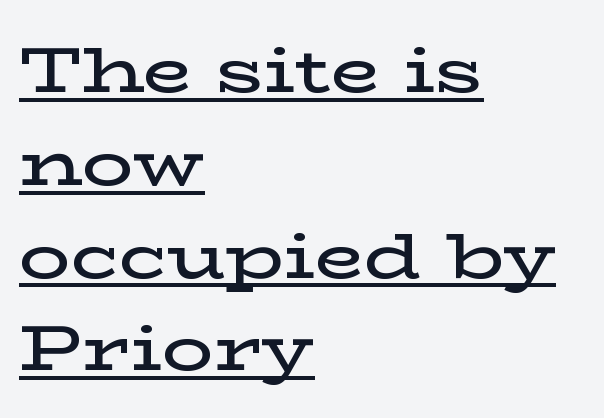
{"serif": "yes", "italic": "no", "bold": "semi", "weight": "semibold", "width": "wide", "stroke_contrast": "low", "x_height": "medium", "monospaced": "no", "underline": "yes", "align": "left", "line_spacing": "normal", "line_spacing_ratio": 1.45, "letter_spacing": "normal", "letter_spacing_em": 0.0, "glyph_px": 64}
